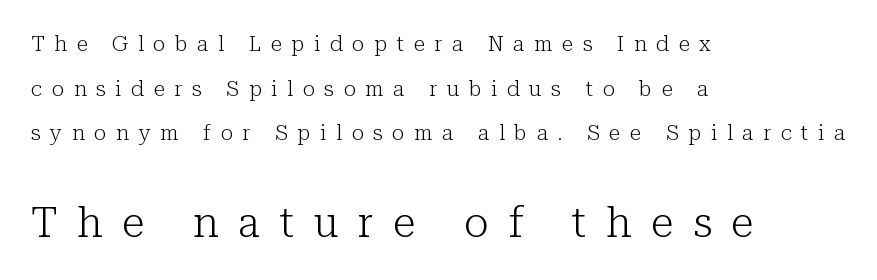
When letters stand straight like this, we call the style roman or upright. What's the leading like? Stretched, with rows far apart. Are there feet on the stems? There are — it's a serif. A light-to-regular cut is what we see here. Here the designer chose a conventional face with non-uniform glyph widths.
